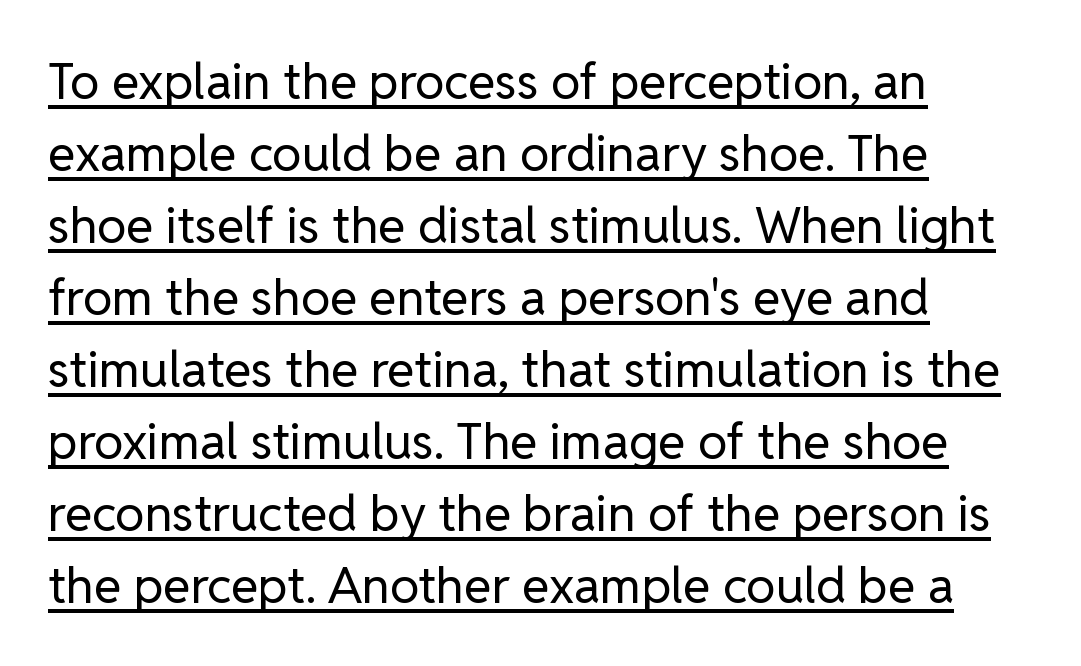
The passage shown is typed in a proportional face where columns would drift. The face used here is rendered with its standard letterfit. The typography opts for an upright posture over an oblique one. Examine the stroke ends and you'll find no serifs.
